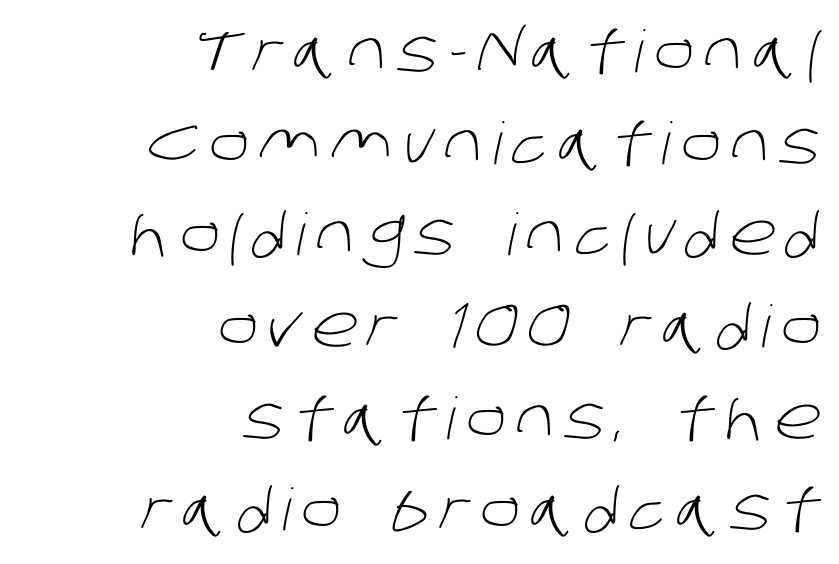
The image shows 58 px light sans-serif type; set right-aligned, normal line spacing (1.58x), not underlined; low stroke contrast and a large x-height.
